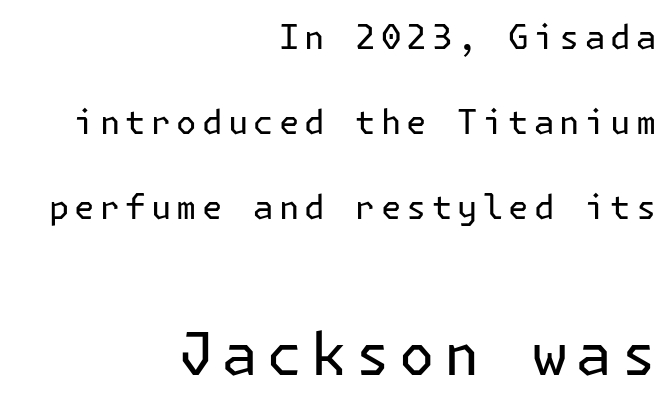
Q: Is the text bold? A: No.
Q: Is the text italic (slanted)? A: No, it is upright.
Q: Is the typeface a serif or a sans-serif typeface? A: Sans-serif.
Q: Is the text underlined? A: No.
Q: How is the paragraph aligned? A: Right-aligned.
Q: Is the spacing between lines tight, normal or loose? A: Loose.
Q: Which block of text is set in a larger size, the first (top) or the second (bottom)? A: The second (bottom) one.
Q: Width (condensed, normal, or wide)? A: Normal.
Q: Stroke contrast? A: Low.
Q: x-height? A: Medium.
